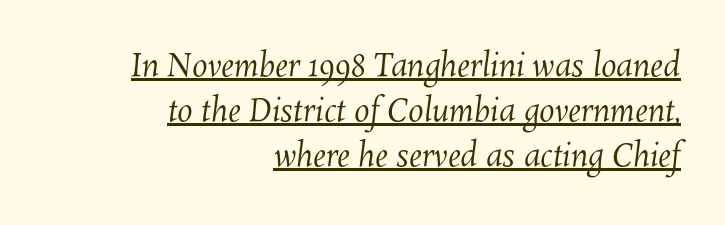
In terms of leading, this rendering sits right in the middle. Where is the straight margin? On the right. The rendering keeps characters at their native spacing. This reads as an unemphasized weight, regular at the heaviest. Check the space under the baseline: a stroke is drawn there.
